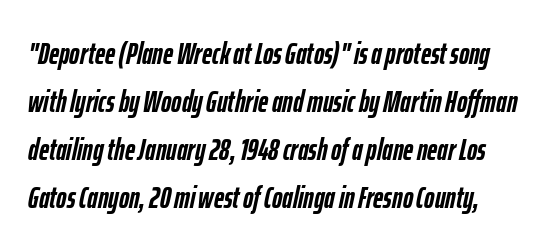
Q: Is the text bold? A: Yes.
Q: Is the text italic (slanted)? A: Yes, it leans right by about 12 degrees.
Q: Is the text underlined? A: No.
Q: Is the spacing between letters normal or unusually wide? A: Normal.
Q: Is the spacing between lines tight, normal or loose? A: Normal.
Q: Width (condensed, normal, or wide)? A: Condensed.
Q: Stroke contrast? A: Low.
Q: x-height? A: Medium.
Q: Monospaced? A: No.
